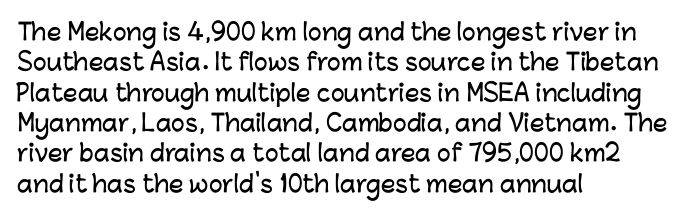
The face used here is rendered with its standard letterfit. These lines are set flush left with a ragged right edge. The glyphs are unaccompanied by any horizontal stroke below them. Normally led — the rows are evenly, conventionally spaced. Do the letters lean? They stand straight.
